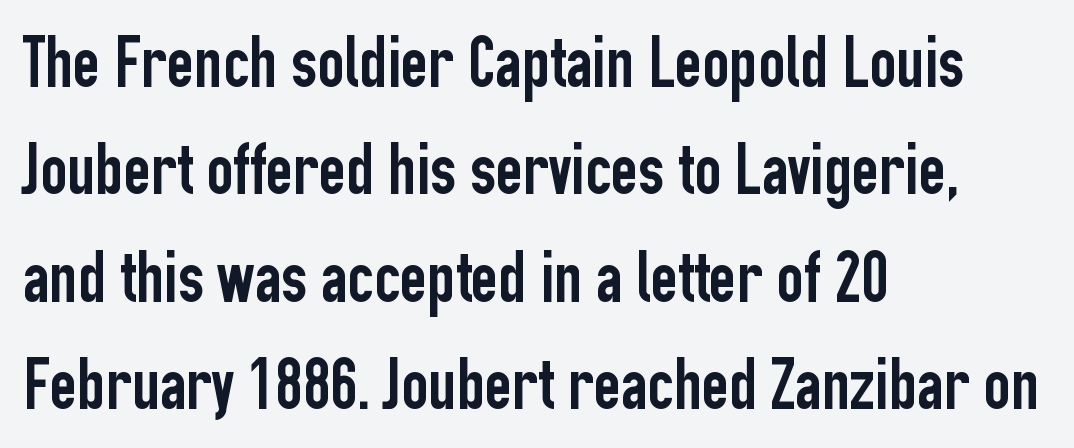
The image shows 74 px condensed sans-serif type, upright; set left-aligned, normal line spacing (1.45x), normal letter spacing, not underlined; low stroke contrast and a medium x-height.
